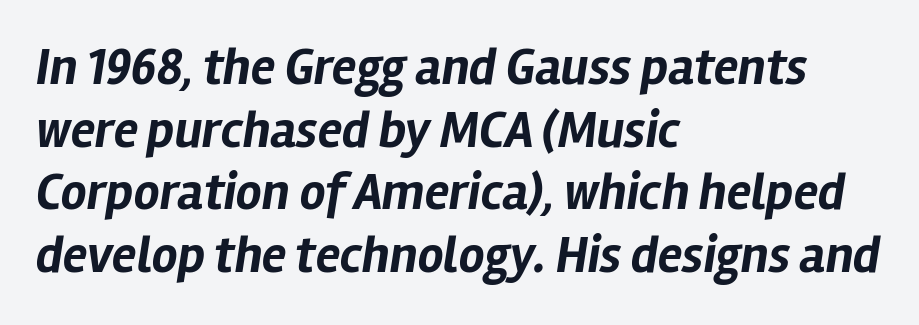
Q: Is the text bold? A: Yes.
Q: Is the text italic (slanted)? A: Yes, it leans right by about 12 degrees.
Q: Is the text underlined? A: No.
Q: How is the paragraph aligned? A: Left-aligned.
Q: Is the spacing between letters normal or unusually wide? A: Normal.
Q: Width (condensed, normal, or wide)? A: Normal.
Q: Stroke contrast? A: Low.
Q: x-height? A: Medium.
Q: Monospaced? A: No.
